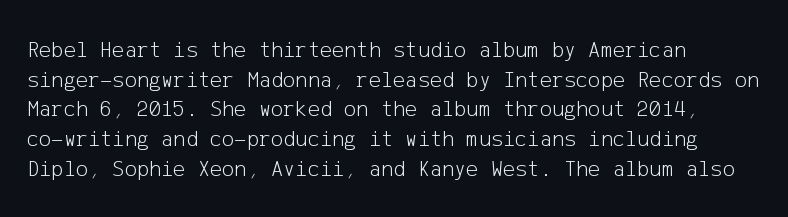
Q: Is the text bold? A: No.
Q: Is the text italic (slanted)? A: No, it is upright.
Q: Is the text underlined? A: No.
Q: How is the paragraph aligned? A: Left-aligned.
Q: Is the spacing between letters normal or unusually wide? A: Normal.
Q: Is the spacing between lines tight, normal or loose? A: Normal.
